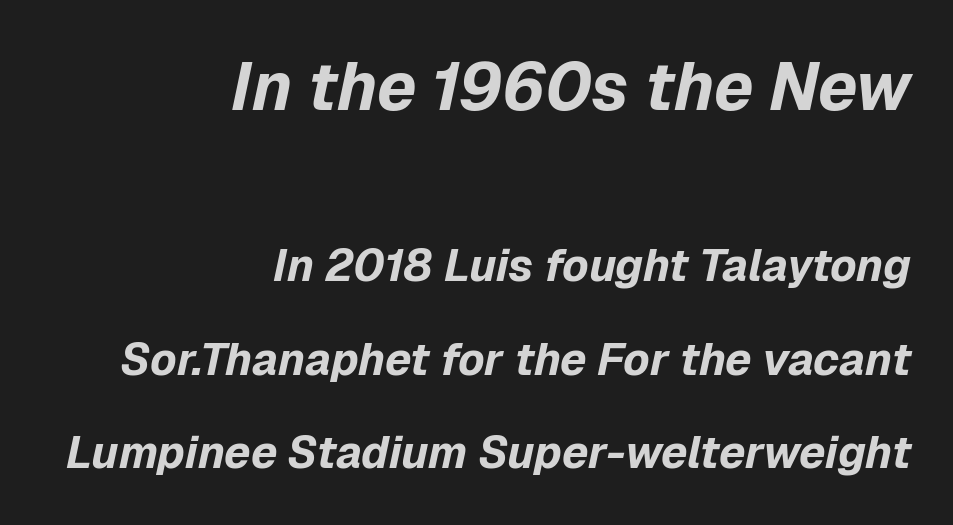
Characters are canted at an angle relative to the baseline's perpendicular. Honestly, the rows look like they've been pulled way apart. Looks like regular typesetting: each glyph gets only the width it needs. Type without underlining.
